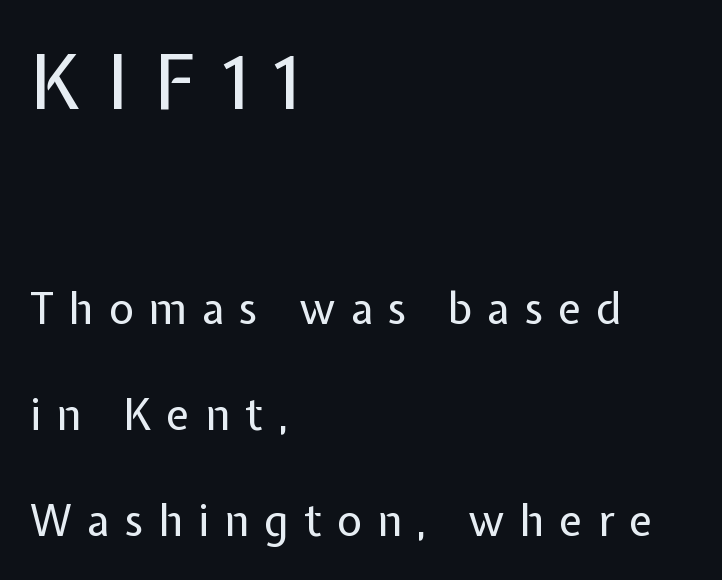
The image shows 76 px regular-weight sans-serif type, upright; set left-aligned, loose line spacing (2.47x), unusually wide letter spacing (+0.35 em), not underlined; the first (top) block is 1.77x larger; low stroke contrast and a medium x-height.
